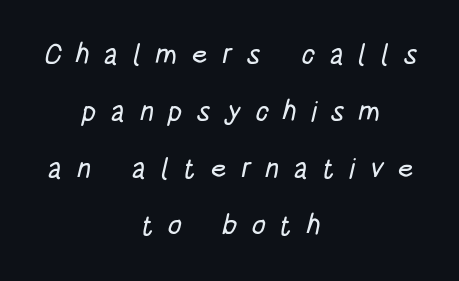
Q: Is the typeface a serif or a sans-serif typeface? A: Sans-serif.
Q: Is the text underlined? A: No.
Q: How is the paragraph aligned? A: Centered.
Q: Is the spacing between letters normal or unusually wide? A: Unusually wide.
Q: Is the spacing between lines tight, normal or loose? A: Loose.
Q: Width (condensed, normal, or wide)? A: Condensed.
Q: Stroke contrast? A: Low.
Q: x-height? A: Large.
Q: Monospaced? A: No.
